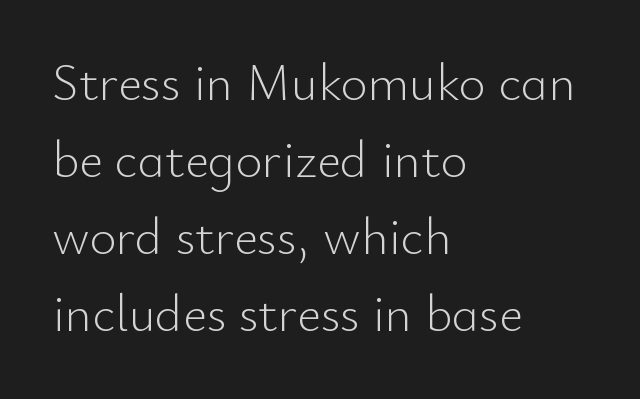
The passage shown is typeset with a sans-serif family. Rows of type keep a routine distance in the vertical direction. Notice how the passage keeps a crisp vertical edge on the left only. Each word holds together tightly as a unit, with standard inter-letter gaps.
